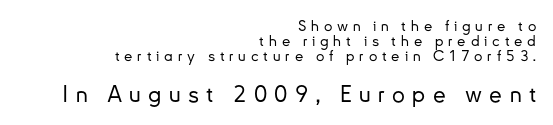
The image shows 23 px text type, upright; set right-aligned, tight line spacing (1.01x), unusually wide letter spacing (+0.32 em), not underlined; the second (bottom) block is 1.53x larger.
